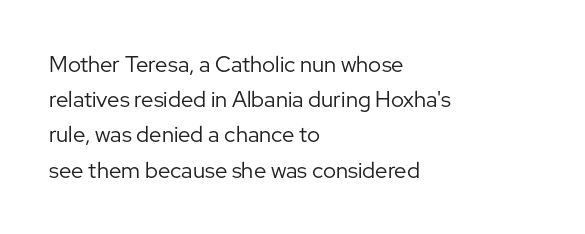
The image shows 22 px text type, upright; set left-aligned, normal line spacing (1.6x), normal letter spacing, not underlined.
